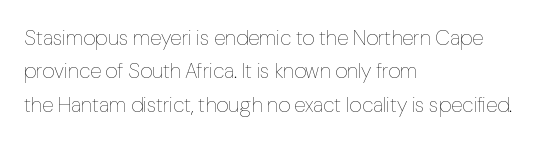
{"italic": "no", "bold": "no", "underline": "no", "align": "left", "line_spacing": "normal", "line_spacing_ratio": 1.59, "letter_spacing": "normal", "letter_spacing_em": 0.0, "glyph_px": 21}
